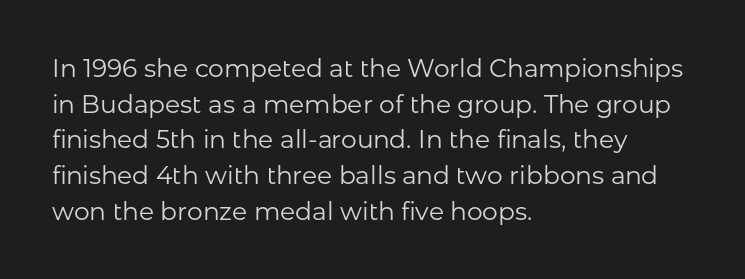
No word sits above an underline. These lines stack with their left ends in a neat column. The line-height multiplier appears to be the usual default. Ordinary non-slanted type is in use. Students, note that the glyphs here touch the page at normal intervals.
